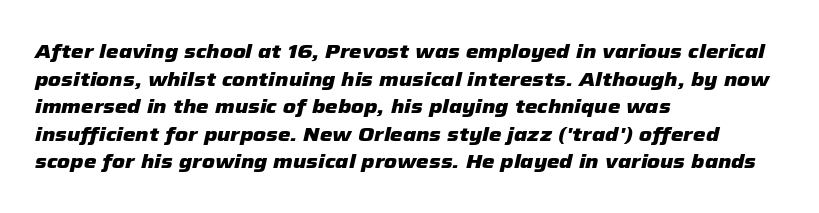
The image shows 20 px bold type, italic (leaning right); set left-aligned, normal line spacing (1.38x), normal letter spacing, not underlined.
